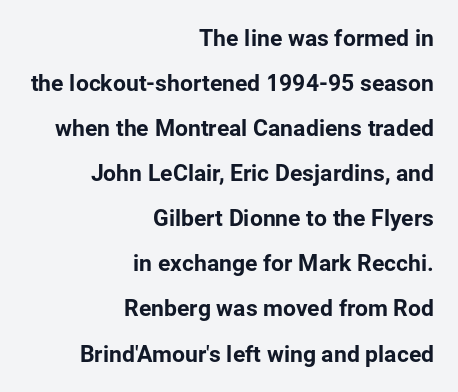
Caption: multi-line text, flush right, ragged left. Clear beneath every line of the passage. The letters stand upright; this is a roman face. The line-height multiplier appears high, well above default.
